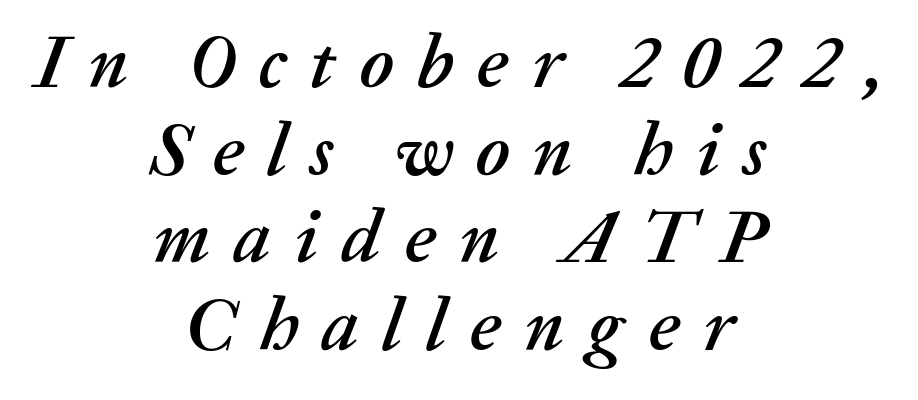
Q: Is the text italic (slanted)? A: Yes, it leans right by about 20 degrees.
Q: Is the text underlined? A: No.
Q: How is the paragraph aligned? A: Centered.
Q: Is the spacing between letters normal or unusually wide? A: Unusually wide.
Q: Width (condensed, normal, or wide)? A: Normal.
Q: Stroke contrast? A: Medium.
Q: x-height? A: Medium.
Q: Monospaced? A: No.
